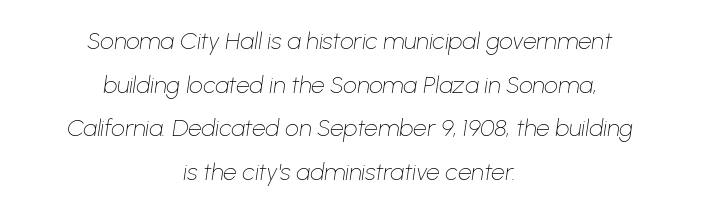
{"italic": "yes", "lean": "right", "slant_degrees": 8, "bold": "no", "underline": "no", "align": "center", "line_spacing_ratio": 1.82, "letter_spacing": "normal", "letter_spacing_em": 0.0, "glyph_px": 24}
